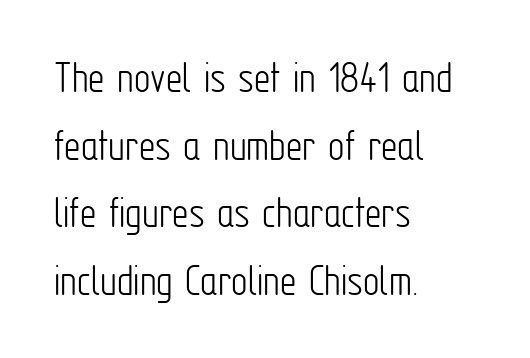
{"serif": "no", "italic": "no", "bold": "no", "weight": "light", "width": "condensed", "stroke_contrast": "low", "x_height": "medium", "monospaced": "no", "underline": "no", "align": "left", "line_spacing": "normal", "line_spacing_ratio": 1.47, "letter_spacing": "normal", "letter_spacing_em": 0.0, "glyph_px": 46}
